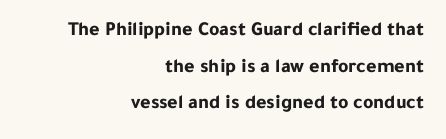
A typesetter would call this zero additional tracking. Clear beneath every line of the passage. Line ends are locked; line starts wander. Typesetter's note: full bold, strokes at maximum text heaviness.
